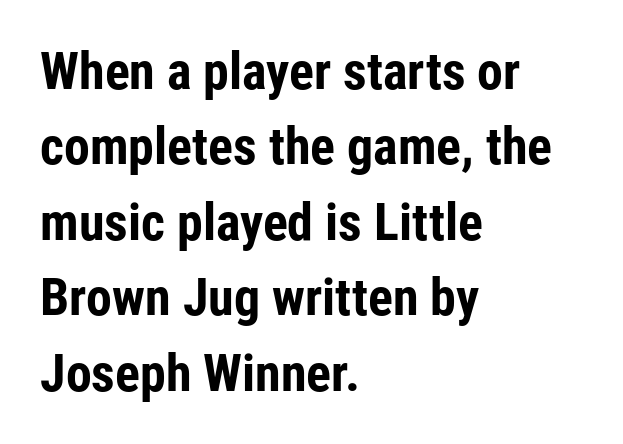
The image shows 52 px bold, condensed sans-serif type, upright; set left-aligned, normal line spacing (1.45x), normal letter spacing, not underlined; low stroke contrast and a medium x-height.
